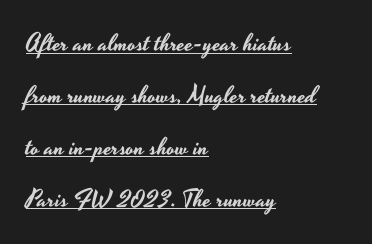
{"underline": "yes", "align": "left", "line_spacing": "loose", "line_spacing_ratio": 2.16, "letter_spacing": "normal", "letter_spacing_em": 0.0, "glyph_px": 24}
